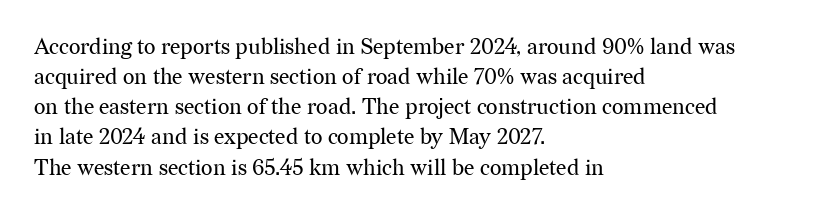
Q: Is the text bold? A: No.
Q: Is the text italic (slanted)? A: No, it is upright.
Q: Is the text underlined? A: No.
Q: How is the paragraph aligned? A: Left-aligned.
Q: Is the spacing between letters normal or unusually wide? A: Normal.
Q: Is the spacing between lines tight, normal or loose? A: Normal.
